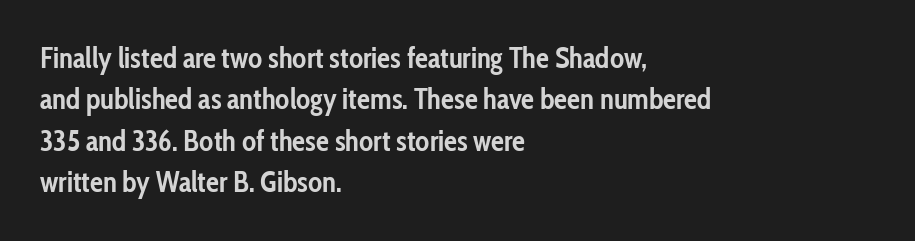
The passage shown is emphatically bold. The rendering anchors every line to the left-hand side. The area under the type is left untouched. The rendering keeps characters at their native spacing. Looks like regular typesetting: each glyph gets only the width it needs. The letters stand straight up with perfectly vertical stems.
